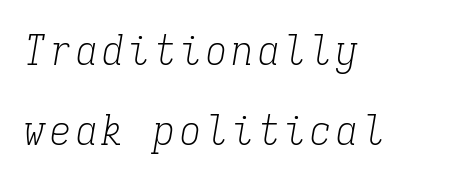
The image shows 42 px light, condensed serif type, italic (leaning right), monospaced; set left-aligned, loose line spacing (1.9x), not underlined; low stroke contrast and a medium x-height.
